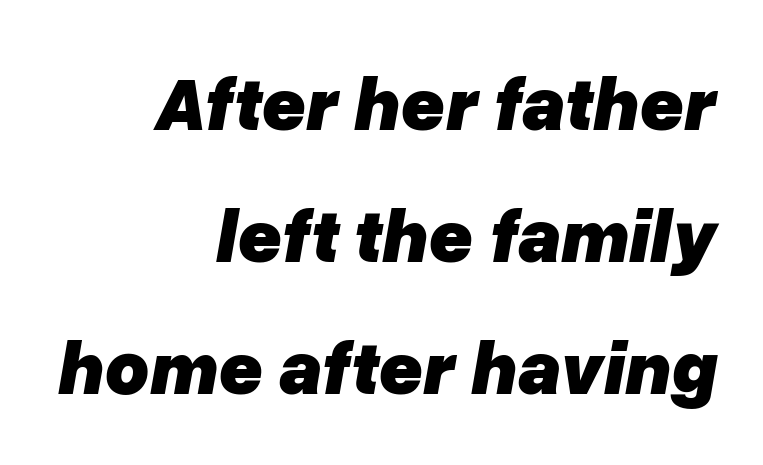
The text carries the slant typical of an italic or oblique font. Bare-footed words on every line. A typesetter would call this proportional, since set widths differ per character. The letters sit at their default tracking, neither squeezed nor spread. I'd describe the lettering as bold — thick and assertive. The ragged edge is on the left, which tells us the setting is flush right.
